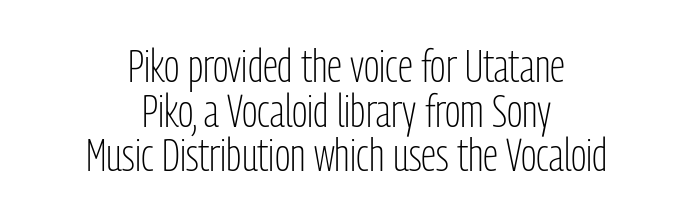
Q: Is the text bold? A: No.
Q: Is the text italic (slanted)? A: No, it is upright.
Q: Is the typeface a serif or a sans-serif typeface? A: Sans-serif.
Q: Is the text underlined? A: No.
Q: How is the paragraph aligned? A: Centered.
Q: Is the spacing between letters normal or unusually wide? A: Normal.
Q: Is the spacing between lines tight, normal or loose? A: Tight.
Q: Width (condensed, normal, or wide)? A: Condensed.
Q: Stroke contrast? A: Low.
Q: x-height? A: Medium.
Q: Monospaced? A: No.
